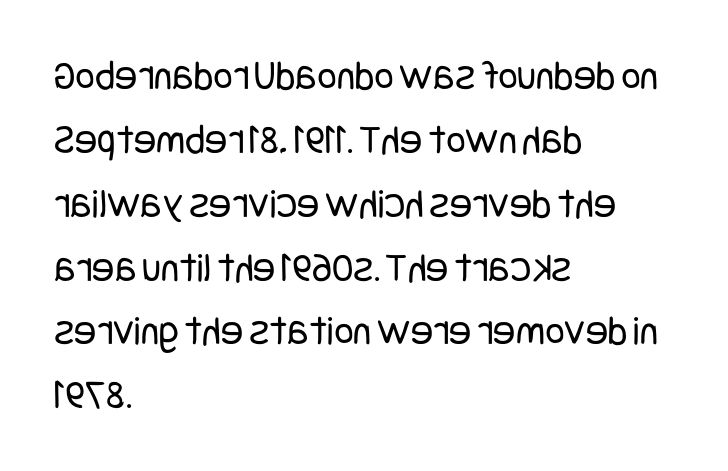
{"serif": "no", "italic": "no", "bold": "no", "weight": "regular", "width": "condensed", "stroke_contrast": "low", "x_height": "large", "underline": "no", "align": "left", "line_spacing": "normal", "line_spacing_ratio": 1.52, "letter_spacing": "normal", "letter_spacing_em": 0.0, "glyph_px": 42}
